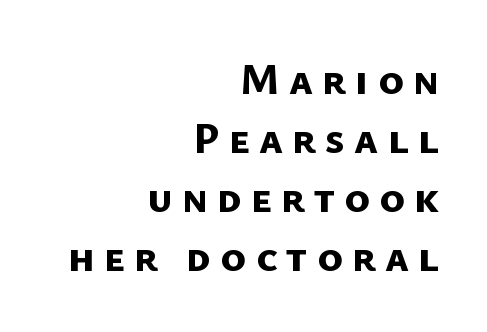
Q: Is the text bold? A: Yes.
Q: Is the typeface a serif or a sans-serif typeface? A: Sans-serif.
Q: Is the text underlined? A: No.
Q: How is the paragraph aligned? A: Right-aligned.
Q: Is the spacing between letters normal or unusually wide? A: Unusually wide.
Q: Is the spacing between lines tight, normal or loose? A: Normal.
Q: Width (condensed, normal, or wide)? A: Normal.
Q: Stroke contrast? A: Low.
Q: x-height? A: Medium.
Q: Monospaced? A: No.
